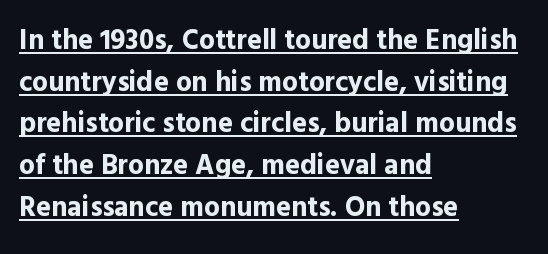
Q: Is the text bold? A: Yes.
Q: Is the text italic (slanted)? A: No, it is upright.
Q: Is the typeface a serif or a sans-serif typeface? A: Sans-serif.
Q: Is the text underlined? A: Yes.
Q: How is the paragraph aligned? A: Left-aligned.
Q: Is the spacing between letters normal or unusually wide? A: Normal.
Q: Is the spacing between lines tight, normal or loose? A: Normal.
Q: Width (condensed, normal, or wide)? A: Normal.
Q: x-height? A: Medium.
Q: Monospaced? A: No.
